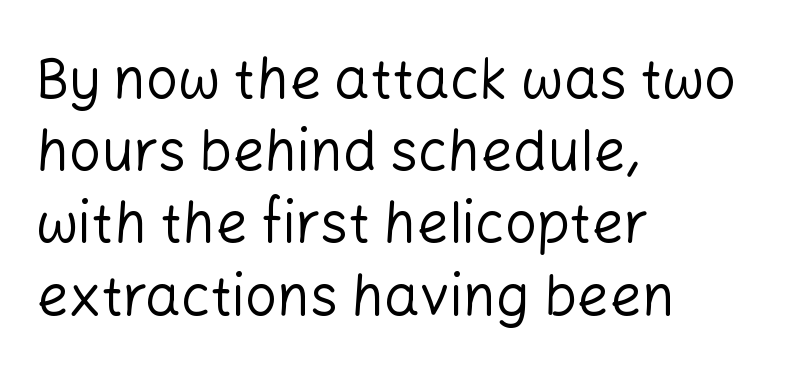
{"serif": "no", "italic": "no", "bold": "no", "weight": "regular", "width": "normal", "stroke_contrast": "low", "x_height": "medium", "monospaced": "no", "underline": "no", "align": "left", "line_spacing": "normal", "line_spacing_ratio": 1.29, "letter_spacing": "normal", "letter_spacing_em": 0.0, "glyph_px": 56}
